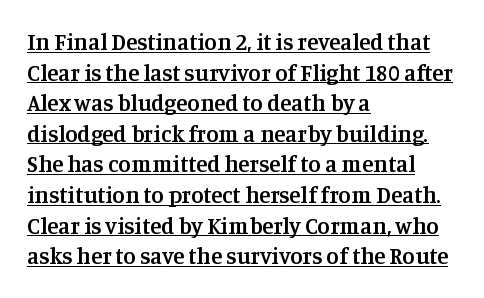
Horizontal alignment here is leftward, the default for most running prose. Typographic density is moderately raised because the face is semibold. Underlining? Definitely there. What's the leading like? Ordinary, nothing unusual. Characters follow at the spacing the type designer built in.
